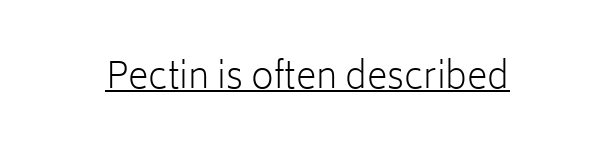
The passage shown is typeset with a sans-serif family. Do the characters align in a grid? No, the font is proportional. Does the lettering tilt? It doesn't — this is upright. Like a heading marked for emphasis, these lines bear an underscore. Honestly, the letter spacing is just normal — you wouldn't notice it.
